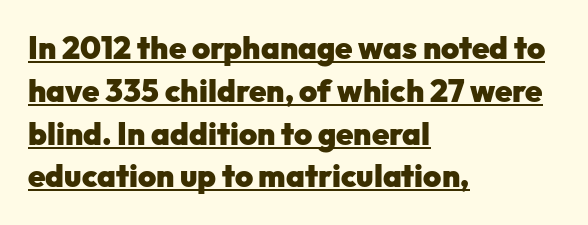
The image shows 31 px heavy sans-serif type, upright; set left-aligned, normal line spacing (1.38x), normal letter spacing, underlined; low stroke contrast and a medium x-height.
